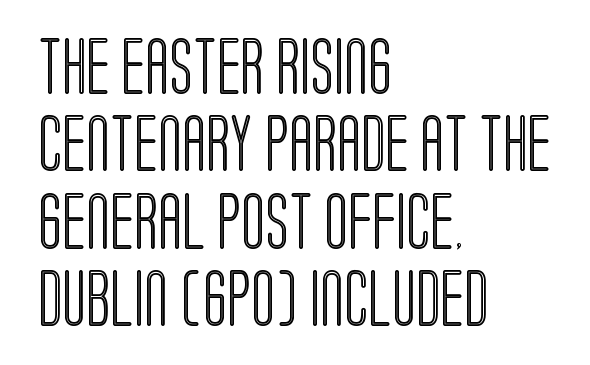
The image shows 56 px condensed type, upright; set left-aligned, normal line spacing (1.38x), normal letter spacing, not underlined; a large x-height.
